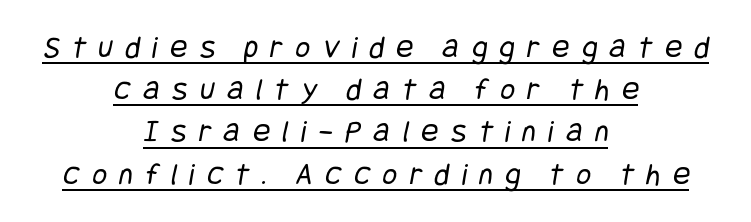
Q: Is the text bold? A: No.
Q: Is the typeface a serif or a sans-serif typeface? A: Sans-serif.
Q: Is the text underlined? A: Yes.
Q: How is the paragraph aligned? A: Centered.
Q: Is the spacing between letters normal or unusually wide? A: Unusually wide.
Q: Is the spacing between lines tight, normal or loose? A: Normal.
Q: Width (condensed, normal, or wide)? A: Condensed.
Q: Stroke contrast? A: Low.
Q: x-height? A: Large.
